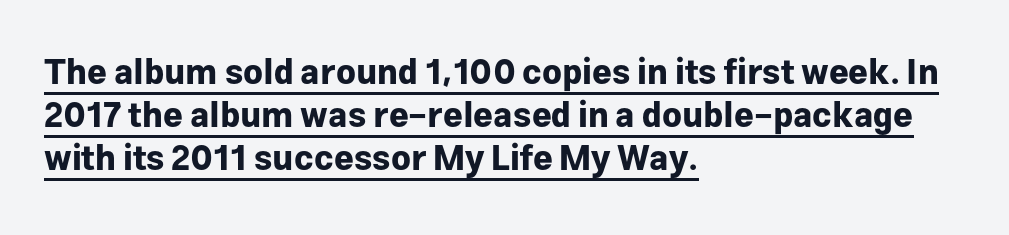
Rendered with straight, roman letterforms. A typesetter would label this face a sans. Underline: present. Vertical spacing — default. The face used here is rendered with its standard letterfit. One-word summary of the alignment: left.
